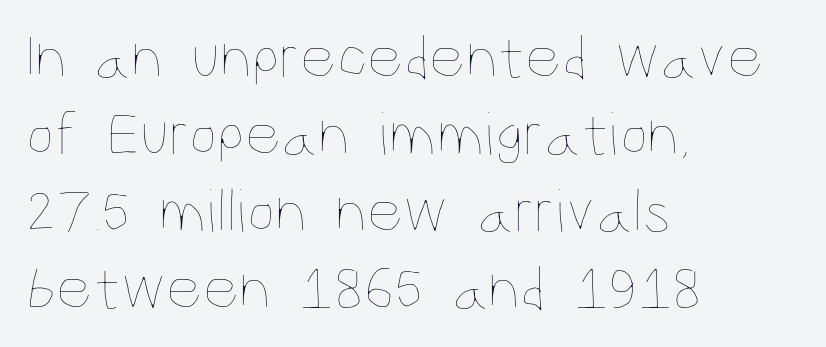
The glyphs are unaccompanied by any horizontal stroke below them. Posture: vertical. Look at the tracking — it's just the regular setting, nothing added. Looks like regular typesetting: each glyph gets only the width it needs. The typeface has the unassuming heft of standard copy or less. Horizontal alignment here is leftward, the default for most running prose.
